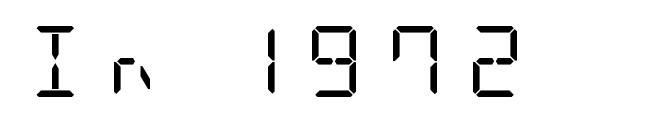
{"serif": "no", "italic": "no", "bold": "no", "weight": "regular", "width": "condensed", "stroke_contrast": "low", "x_height": "large", "underline": "no", "letter_spacing": "wide", "letter_spacing_em": 0.32, "glyph_px": 71}
